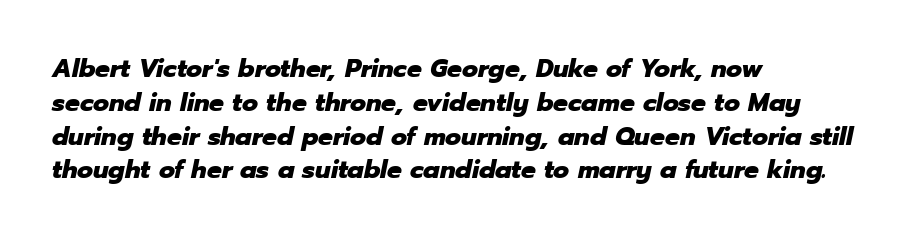
The image shows 26 px bold type, italic (leaning right); set left-aligned, normal line spacing (1.3x), normal letter spacing, not underlined.
